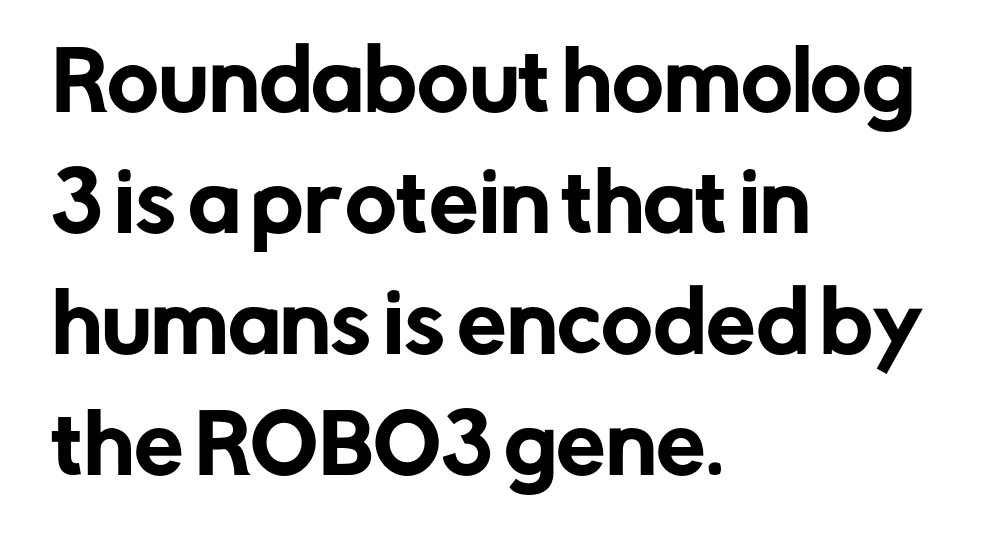
Q: Is the text italic (slanted)? A: No, it is upright.
Q: Is the typeface a serif or a sans-serif typeface? A: Sans-serif.
Q: Is the text underlined? A: No.
Q: How is the paragraph aligned? A: Left-aligned.
Q: Is the spacing between letters normal or unusually wide? A: Normal.
Q: Is the spacing between lines tight, normal or loose? A: Normal.
Q: Width (condensed, normal, or wide)? A: Normal.
Q: Stroke contrast? A: Low.
Q: x-height? A: Medium.
Q: Monospaced? A: No.
